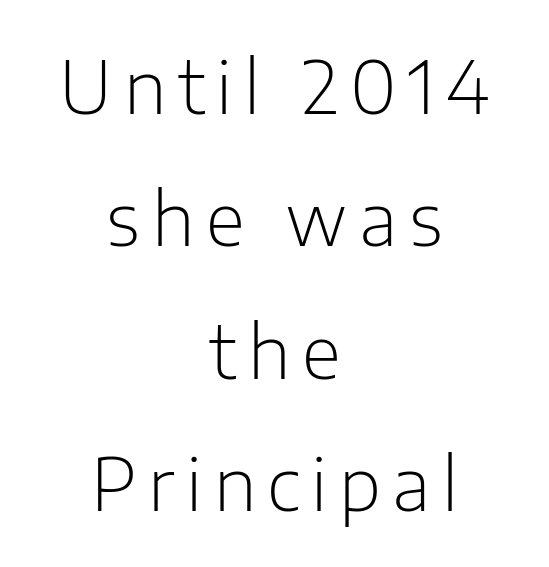
Q: Is the text bold? A: No.
Q: Is the text italic (slanted)? A: No, it is upright.
Q: Is the typeface a serif or a sans-serif typeface? A: Sans-serif.
Q: Is the text underlined? A: No.
Q: How is the paragraph aligned? A: Centered.
Q: Width (condensed, normal, or wide)? A: Normal.
Q: Stroke contrast? A: Low.
Q: x-height? A: Medium.
Q: Monospaced? A: No.
